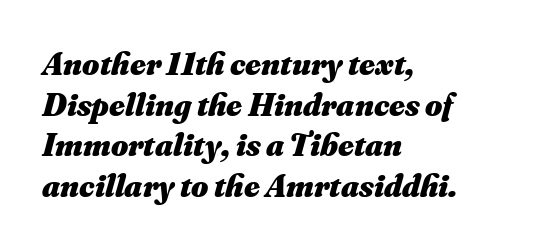
The image shows 33 px heavy type, italic (leaning right); set left-aligned, line spacing 1.23x, normal letter spacing, not underlined; medium stroke contrast and a small x-height.
